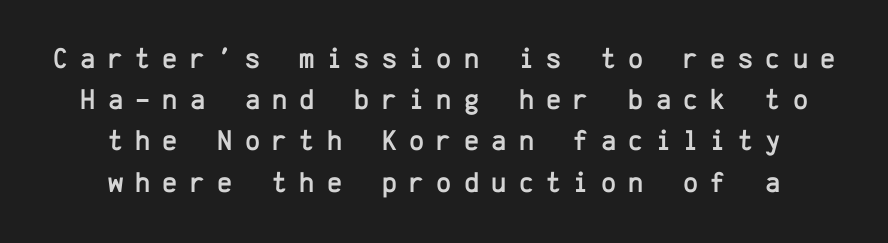
The image shows 29 px sans-serif type, upright, monospaced; set centered, normal line spacing (1.42x), unusually wide letter spacing (+0.42 em), not underlined; low stroke contrast and a medium x-height.
